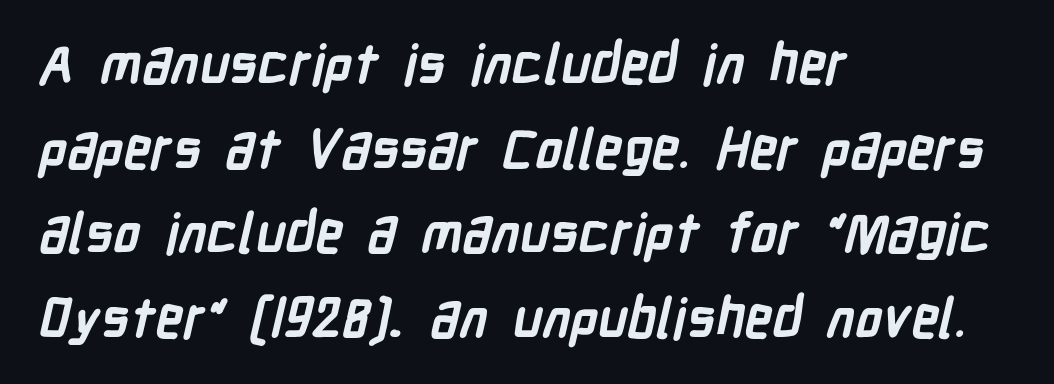
The face used here is a sans, in the tradition of grotesques and geometrics. Regarding leading, the lines here are spaced in the standard way. Looks like regular typesetting: each glyph gets only the width it needs. Letters rest on an invisible, unmarked baseline. On the weight axis this lands at bold, roughly 700.
